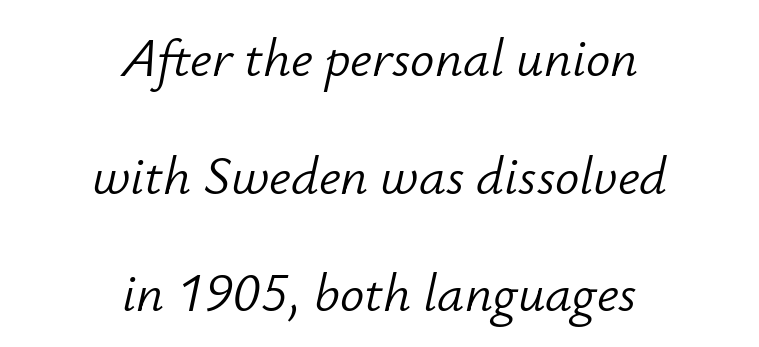
Compared with a typical body face, this is equally light or lighter still. How are the letters spaced? Ordinarily, with no added tracking. Descenders are the only things crossing below the line. Posture: slanted. Layout note: lines centered.
